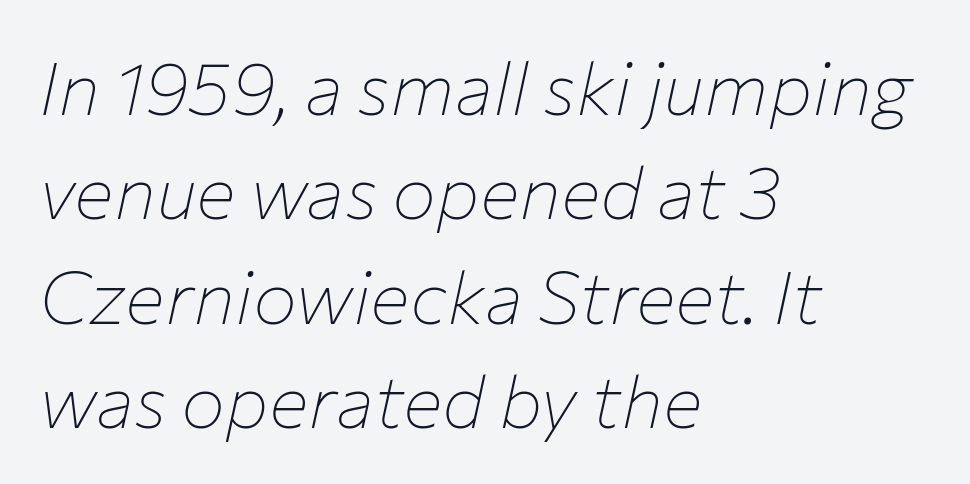
{"italic": "yes", "lean": "right", "slant_degrees": 12, "bold": "no", "weight": "thin", "width": "normal", "stroke_contrast": "low", "x_height": "medium", "monospaced": "no", "underline": "no", "align": "left", "line_spacing": "normal", "line_spacing_ratio": 1.41, "letter_spacing": "normal", "letter_spacing_em": 0.0, "glyph_px": 74}
